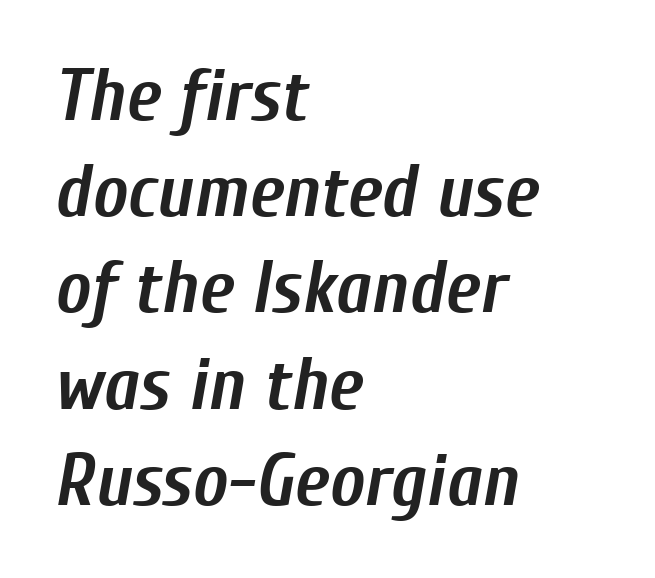
Q: Is the text bold? A: Yes.
Q: Is the text italic (slanted)? A: Yes, it leans right by about 10 degrees.
Q: Is the text underlined? A: No.
Q: How is the paragraph aligned? A: Left-aligned.
Q: Is the spacing between letters normal or unusually wide? A: Normal.
Q: Is the spacing between lines tight, normal or loose? A: Normal.
Q: Width (condensed, normal, or wide)? A: Condensed.
Q: Stroke contrast? A: Low.
Q: x-height? A: Medium.
Q: Monospaced? A: No.
